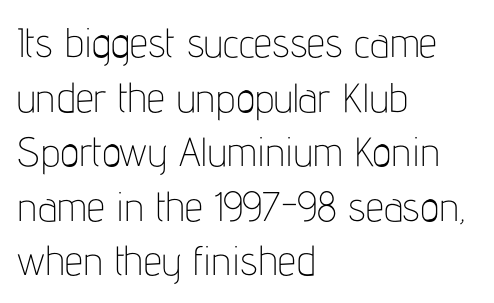
The image shows 41 px thin, condensed sans-serif type, upright; set left-aligned, normal line spacing (1.33x), normal letter spacing, not underlined; low stroke contrast and a medium x-height.
